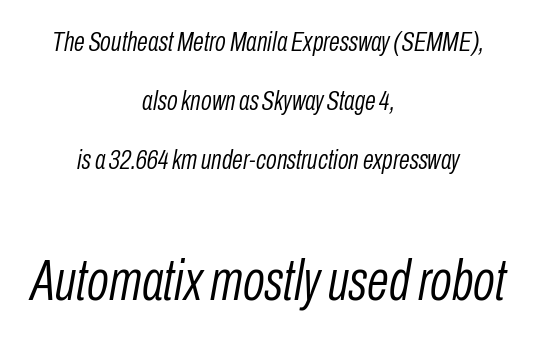
Q: Is the text bold? A: No.
Q: Is the text italic (slanted)? A: Yes, it leans right by about 10 degrees.
Q: Is the text underlined? A: No.
Q: How is the paragraph aligned? A: Centered.
Q: Is the spacing between letters normal or unusually wide? A: Normal.
Q: Is the spacing between lines tight, normal or loose? A: Loose.
Q: Which block of text is set in a larger size, the first (top) or the second (bottom)? A: The second (bottom) one.
Q: Width (condensed, normal, or wide)? A: Condensed.
Q: Stroke contrast? A: Low.
Q: x-height? A: Medium.
Q: Monospaced? A: No.
